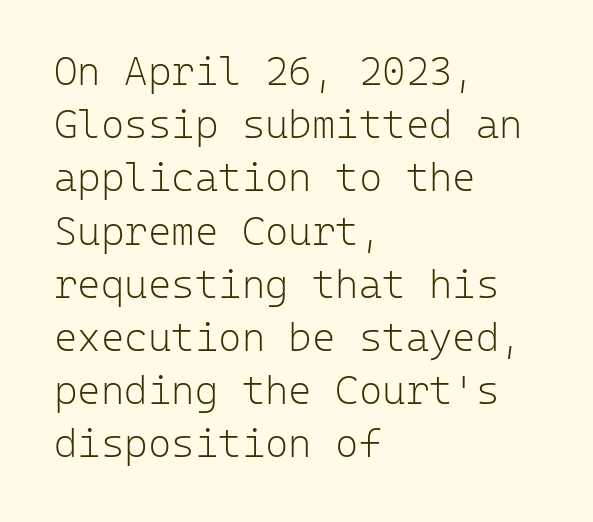
The image shows 40 px light sans-serif type, upright, monospaced; set left-aligned, normal line spacing (1.33x), normal letter spacing, not underlined; low stroke contrast and a medium x-height.
